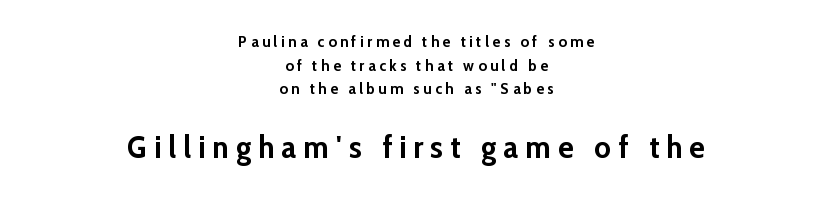
Q: Is the text bold? A: Yes.
Q: Is the text italic (slanted)? A: No, it is upright.
Q: Is the typeface a serif or a sans-serif typeface? A: Sans-serif.
Q: Is the text underlined? A: No.
Q: How is the paragraph aligned? A: Centered.
Q: Is the spacing between letters normal or unusually wide? A: Unusually wide.
Q: Is the spacing between lines tight, normal or loose? A: Normal.
Q: Which block of text is set in a larger size, the first (top) or the second (bottom)? A: The second (bottom) one.
Q: Width (condensed, normal, or wide)? A: Normal.
Q: Stroke contrast? A: Low.
Q: x-height? A: Medium.
Q: Monospaced? A: No.
